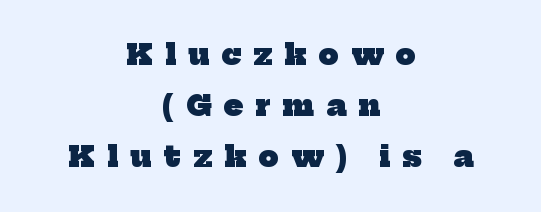
Q: Is the text bold? A: Yes.
Q: Is the typeface a serif or a sans-serif typeface? A: Serif.
Q: Is the text underlined? A: No.
Q: How is the paragraph aligned? A: Centered.
Q: Is the spacing between letters normal or unusually wide? A: Unusually wide.
Q: Width (condensed, normal, or wide)? A: Normal.
Q: Stroke contrast? A: Low.
Q: x-height? A: Medium.
Q: Monospaced? A: No.
